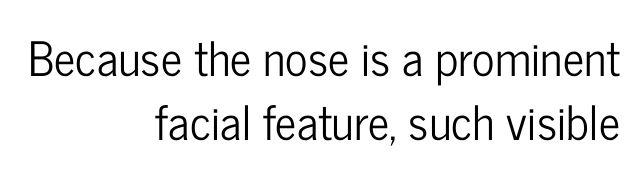
Q: Is the text italic (slanted)? A: No, it is upright.
Q: Is the typeface a serif or a sans-serif typeface? A: Sans-serif.
Q: Is the text underlined? A: No.
Q: How is the paragraph aligned? A: Right-aligned.
Q: Is the spacing between letters normal or unusually wide? A: Normal.
Q: Is the spacing between lines tight, normal or loose? A: Normal.
Q: Width (condensed, normal, or wide)? A: Condensed.
Q: Stroke contrast? A: Low.
Q: x-height? A: Medium.
Q: Monospaced? A: No.
